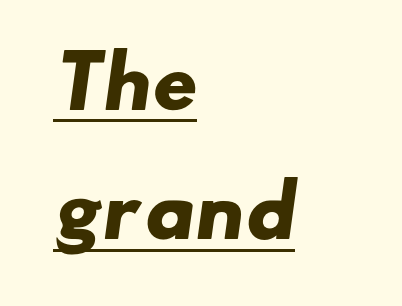
The image shows 70 px heavy, wide sans-serif type; set left-aligned, line spacing 1.85x, normal letter spacing, underlined; low stroke contrast and a small x-height.
